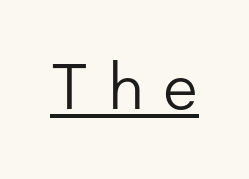
This rendering features underlined lettering. Do the characters align in a grid? No, the font is proportional. The text was rendered using a sans face with plain stroke endings. Honestly, the letter spacing is so wide it's the main thing you notice.
